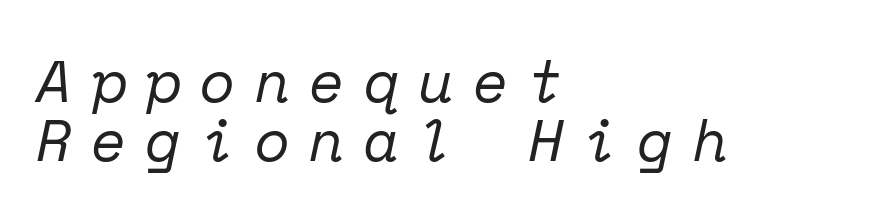
{"serif": "yes", "italic": "yes", "lean": "right", "slant_degrees": 12, "bold": "no", "weight": "regular", "width": "normal", "stroke_contrast": "low", "x_height": "medium", "monospaced": "yes", "underline": "no", "align": "left", "line_spacing": "tight", "line_spacing_ratio": 1.02, "letter_spacing": "wide", "letter_spacing_em": 0.33, "glyph_px": 58}
